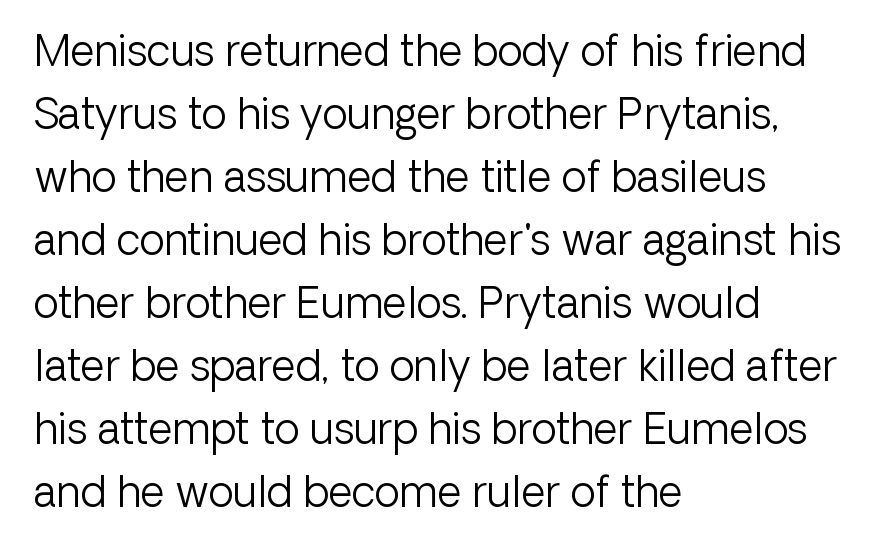
{"serif": "no", "italic": "no", "bold": "no", "weight": "light", "width": "normal", "stroke_contrast": "low", "x_height": "medium", "monospaced": "no", "underline": "no", "align": "left", "line_spacing": "normal", "line_spacing_ratio": 1.5, "letter_spacing": "normal", "letter_spacing_em": 0.0, "glyph_px": 42}
